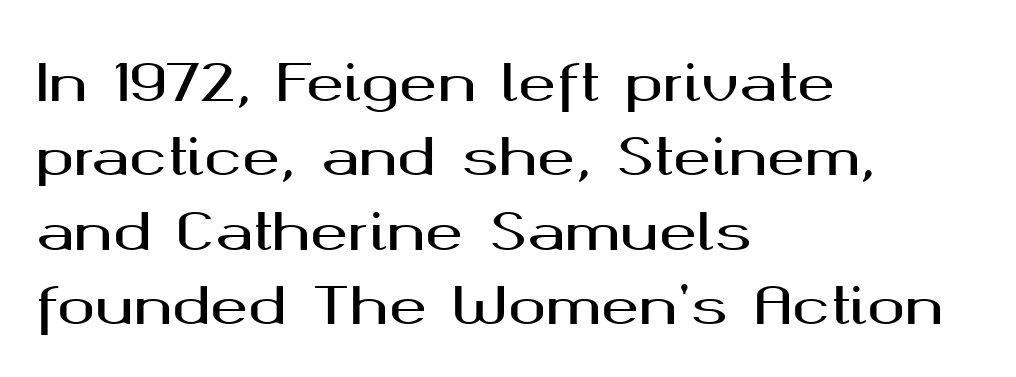
The image shows 51 px wide sans-serif type, upright; set left-aligned, normal line spacing (1.46x), normal letter spacing, not underlined; medium stroke contrast and a medium x-height.
